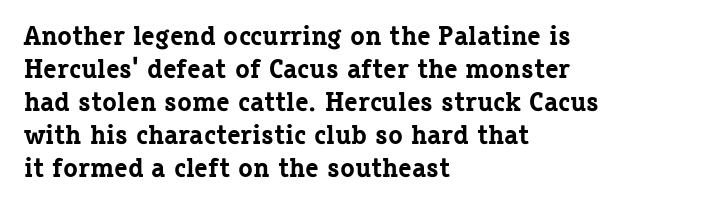
Words float on clear page, feet unadorned. Does the lettering tilt? It doesn't — this is upright. Visually the block forms a straight wall on the left and a jagged coastline on the right. These words are printed bold, with thick strokes throughout. Characters follow at the spacing the type designer built in.
